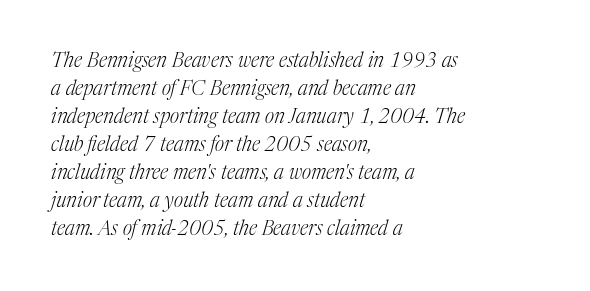
Q: Is the text bold? A: No.
Q: Is the text italic (slanted)? A: Yes, it leans right by about 17 degrees.
Q: Is the text underlined? A: No.
Q: How is the paragraph aligned? A: Left-aligned.
Q: Is the spacing between letters normal or unusually wide? A: Normal.
Q: Is the spacing between lines tight, normal or loose? A: Normal.
